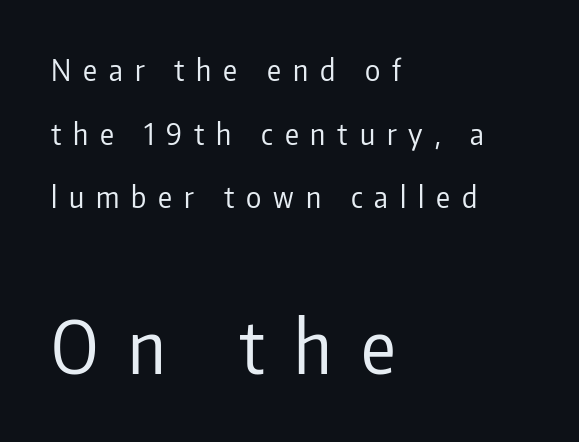
A light-to-regular cut is what we see here. Loosely led — the rows are spread out. Letter spacing: wide. Spacing verdict: proportional, widths tailored to each character. Look at the bottom of the vertical strokes: they stop flat, with no serifs. Ordinary non-slanted type is in use.
